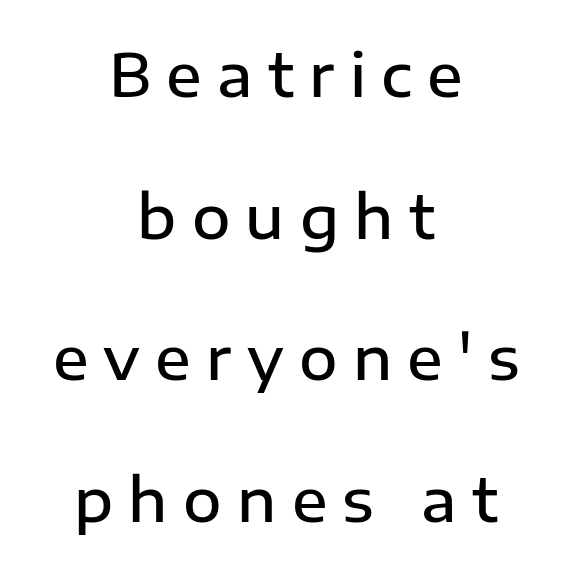
Q: Is the text bold? A: Semi-bold.
Q: Is the text italic (slanted)? A: No, it is upright.
Q: Is the typeface a serif or a sans-serif typeface? A: Sans-serif.
Q: Is the text underlined? A: No.
Q: How is the paragraph aligned? A: Centered.
Q: Is the spacing between letters normal or unusually wide? A: Unusually wide.
Q: Is the spacing between lines tight, normal or loose? A: Loose.
Q: Width (condensed, normal, or wide)? A: Normal.
Q: Stroke contrast? A: Low.
Q: x-height? A: Medium.
Q: Monospaced? A: No.
